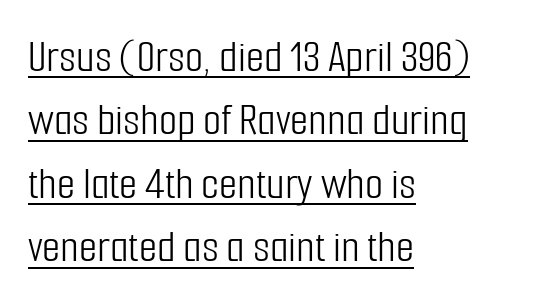
Each letter keeps its own natural width here, so spacing adapts to shape. The font sits on the lighter half of the weight spectrum, regular included. If you drew a ruler down the left edge, every line would touch it. Type style note: lacks serifs. In terms of letterspacing, this is plain default setting. Regular leading.
